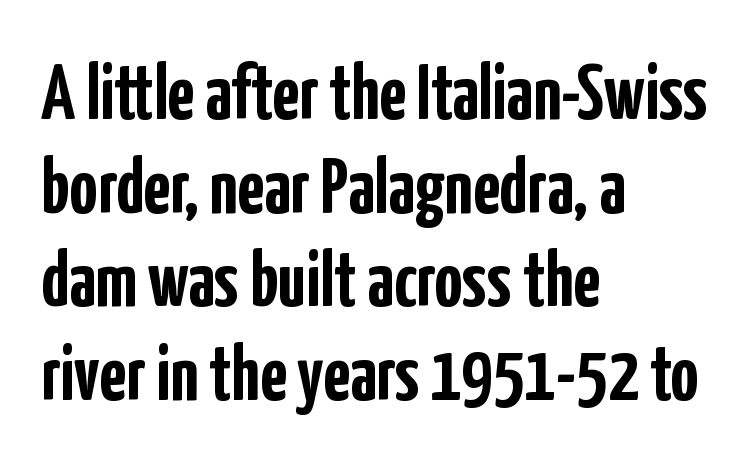
This sample has the flowing, uneven cadence of proportional lettering. The rag falls on the right side of this text block. The letters stand upright; this is a roman face. A typesetter would label this face a sans.
